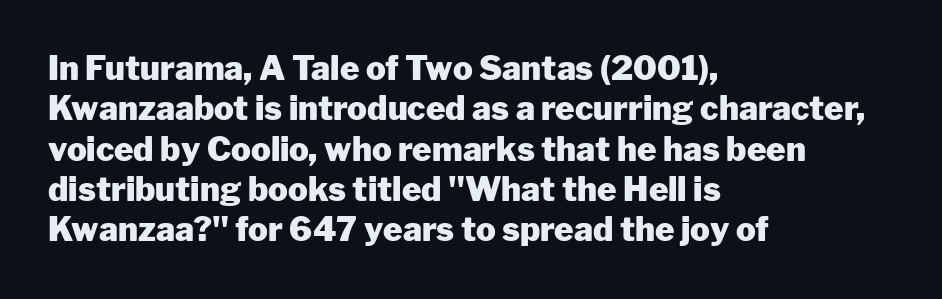
Q: Is the text bold? A: Yes.
Q: Is the text italic (slanted)? A: No, it is upright.
Q: Is the typeface a serif or a sans-serif typeface? A: Sans-serif.
Q: Is the text underlined? A: No.
Q: How is the paragraph aligned? A: Left-aligned.
Q: Is the spacing between letters normal or unusually wide? A: Normal.
Q: Width (condensed, normal, or wide)? A: Normal.
Q: Stroke contrast? A: Low.
Q: x-height? A: Medium.
Q: Monospaced? A: No.
